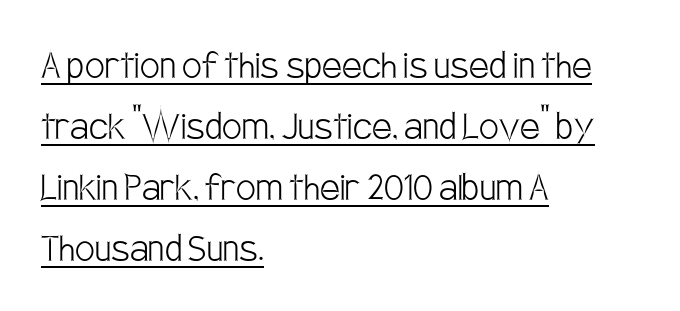
Q: Is the text bold? A: No.
Q: Is the text italic (slanted)? A: No, it is upright.
Q: Is the typeface a serif or a sans-serif typeface? A: Sans-serif.
Q: Is the text underlined? A: Yes.
Q: How is the paragraph aligned? A: Left-aligned.
Q: Is the spacing between letters normal or unusually wide? A: Normal.
Q: Is the spacing between lines tight, normal or loose? A: Normal.
Q: Width (condensed, normal, or wide)? A: Condensed.
Q: Stroke contrast? A: Low.
Q: x-height? A: Large.
Q: Monospaced? A: No.
